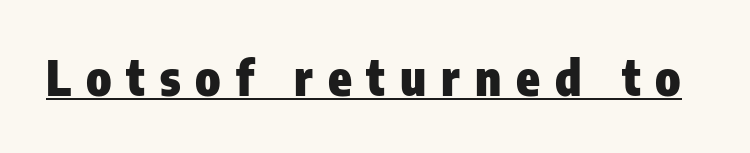
Q: Is the text bold? A: Yes.
Q: Is the text italic (slanted)? A: No, it is upright.
Q: Is the typeface a serif or a sans-serif typeface? A: Sans-serif.
Q: Is the text underlined? A: Yes.
Q: Is the spacing between letters normal or unusually wide? A: Unusually wide.
Q: Width (condensed, normal, or wide)? A: Condensed.
Q: Stroke contrast? A: Low.
Q: x-height? A: Medium.
Q: Monospaced? A: No.
